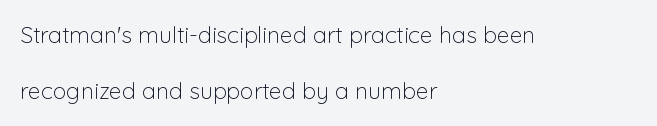
The image shows 23 px text type, upright; set left-aligned, loose line spacing (2.44x), normal letter spacing, not underlined.
